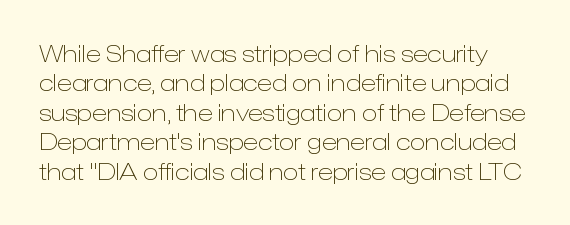
{"italic": "no", "bold": "no", "underline": "no", "line_spacing": "normal", "line_spacing_ratio": 1.28, "letter_spacing": "normal", "letter_spacing_em": 0.0, "glyph_px": 23}
